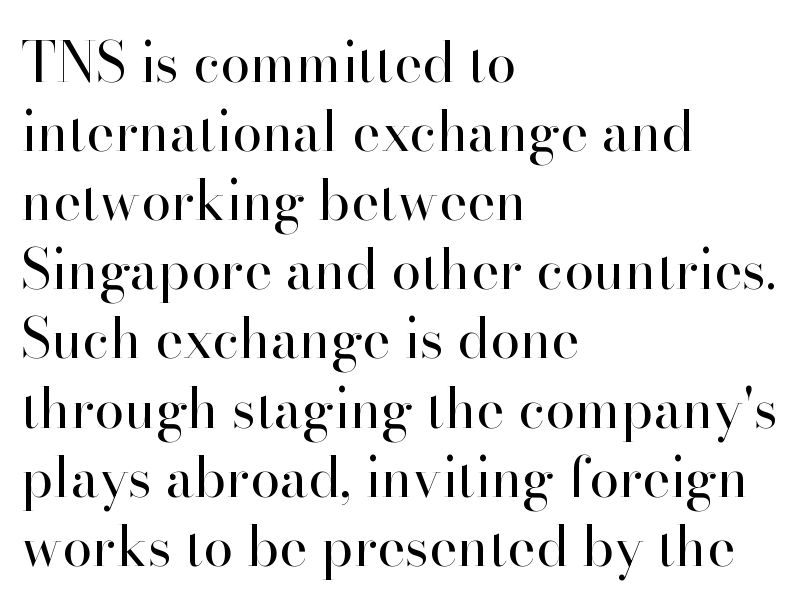
Does the copy run flush right? No — it runs flush left. The typeface has the unassuming heft of standard copy or less. Check the space under the baseline: it is left empty. This is serif lettering, the kind often seen in printed books.
